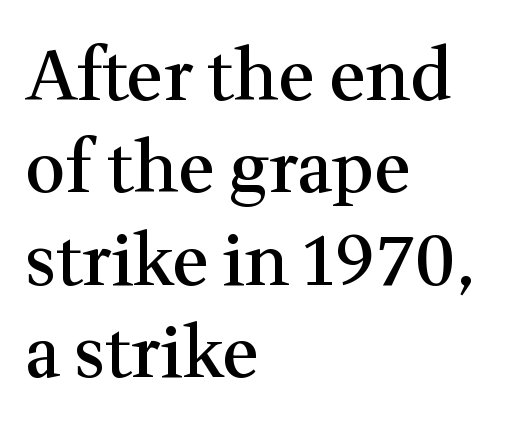
Q: Is the text bold? A: Semi-bold.
Q: Is the text italic (slanted)? A: No, it is upright.
Q: Is the typeface a serif or a sans-serif typeface? A: Serif.
Q: Is the text underlined? A: No.
Q: How is the paragraph aligned? A: Left-aligned.
Q: Is the spacing between letters normal or unusually wide? A: Normal.
Q: Is the spacing between lines tight, normal or loose? A: Normal.
Q: Width (condensed, normal, or wide)? A: Normal.
Q: Stroke contrast? A: Medium.
Q: x-height? A: Medium.
Q: Monospaced? A: No.
